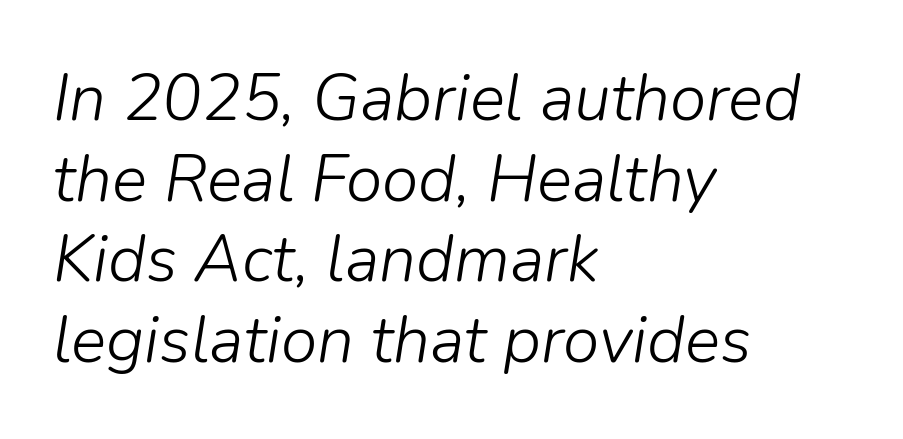
Q: Is the text bold? A: No.
Q: Is the text italic (slanted)? A: Yes, it leans right by about 9 degrees.
Q: Is the text underlined? A: No.
Q: How is the paragraph aligned? A: Left-aligned.
Q: Is the spacing between letters normal or unusually wide? A: Normal.
Q: Width (condensed, normal, or wide)? A: Normal.
Q: Stroke contrast? A: Low.
Q: x-height? A: Medium.
Q: Monospaced? A: No.
